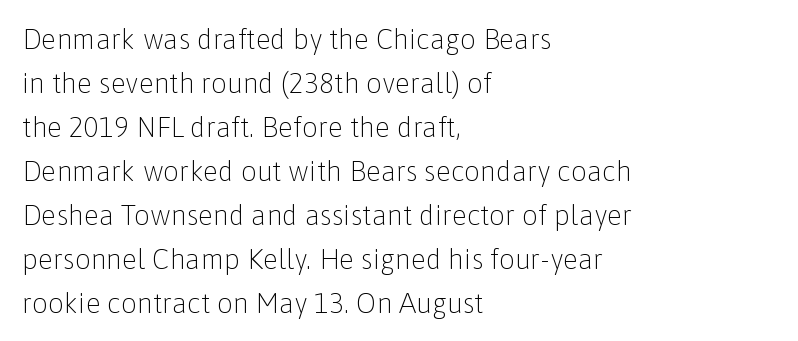
The image shows 28 px light sans-serif type, upright; set left-aligned, normal line spacing (1.57x), normal letter spacing, not underlined; low stroke contrast and a medium x-height.
